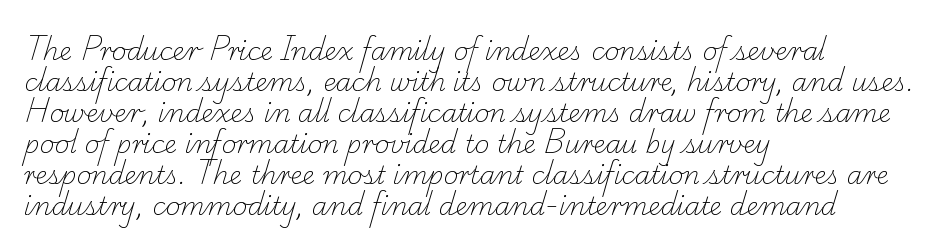
The space directly below the letters is spotless. Layout note: lines flush left. Weight: not bold — regular or lighter. Look at the tracking — it's just the regular setting, nothing added.
